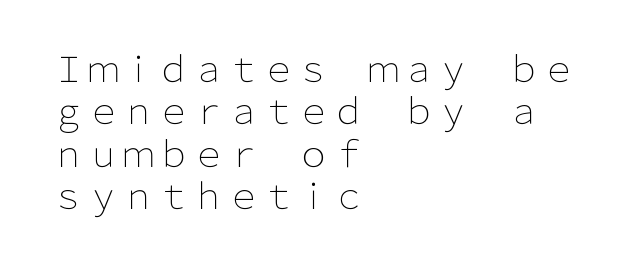
{"serif": "no", "italic": "no", "bold": "no", "weight": "light", "width": "normal", "stroke_contrast": "low", "x_height": "medium", "monospaced": "no", "underline": "no", "align": "left", "line_spacing_ratio": 1.21, "letter_spacing": "normal", "letter_spacing_em": 0.0, "glyph_px": 35}
